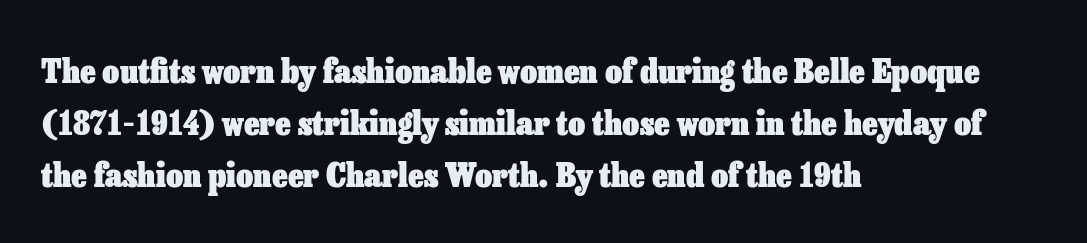
Q: Is the text bold? A: Yes.
Q: Is the text italic (slanted)? A: No, it is upright.
Q: Is the text underlined? A: No.
Q: How is the paragraph aligned? A: Left-aligned.
Q: Is the spacing between letters normal or unusually wide? A: Normal.
Q: Is the spacing between lines tight, normal or loose? A: Normal.
Q: Width (condensed, normal, or wide)? A: Normal.
Q: Stroke contrast? A: Low.
Q: x-height? A: Medium.
Q: Monospaced? A: No.
